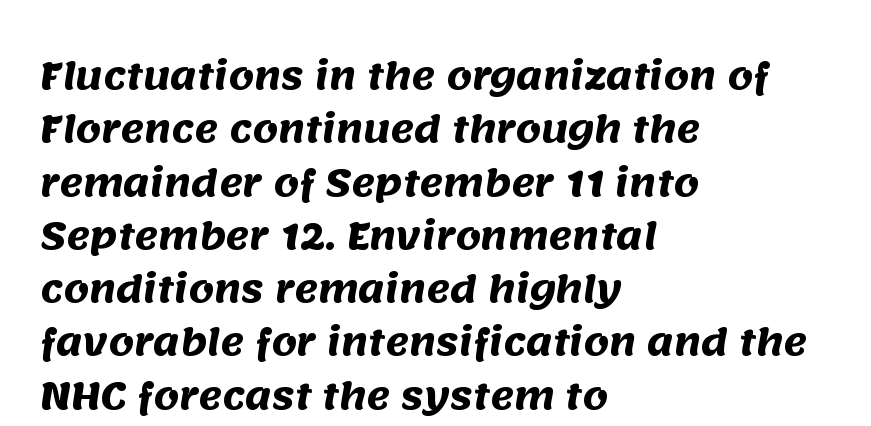
{"serif": "no", "bold": "yes", "weight": "heavy", "width": "normal", "stroke_contrast": "medium", "x_height": "large", "monospaced": "no", "underline": "no", "align": "left", "line_spacing": "normal", "line_spacing_ratio": 1.48, "letter_spacing": "normal", "letter_spacing_em": 0.0, "glyph_px": 36}
